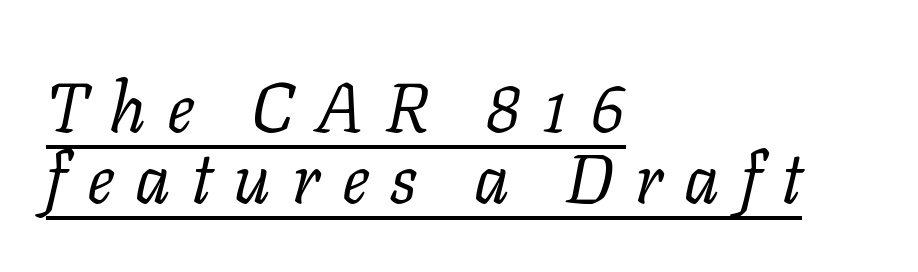
The image shows 69 px regular-weight serif type, italic (leaning right); set left-aligned, tight line spacing (1.03x), unusually wide letter spacing (+0.31 em), underlined; low stroke contrast and a medium x-height.
